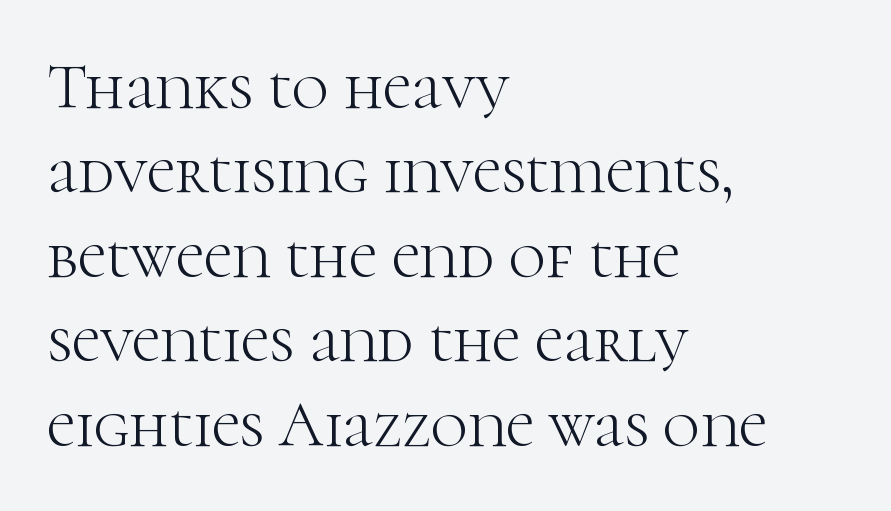
The line-height multiplier appears to be the usual default. This is serif lettering, the kind often seen in printed books. Tall strokes in this sample are plumb rather than angled. Think standard paragraph weight, or any step lighter than that.
